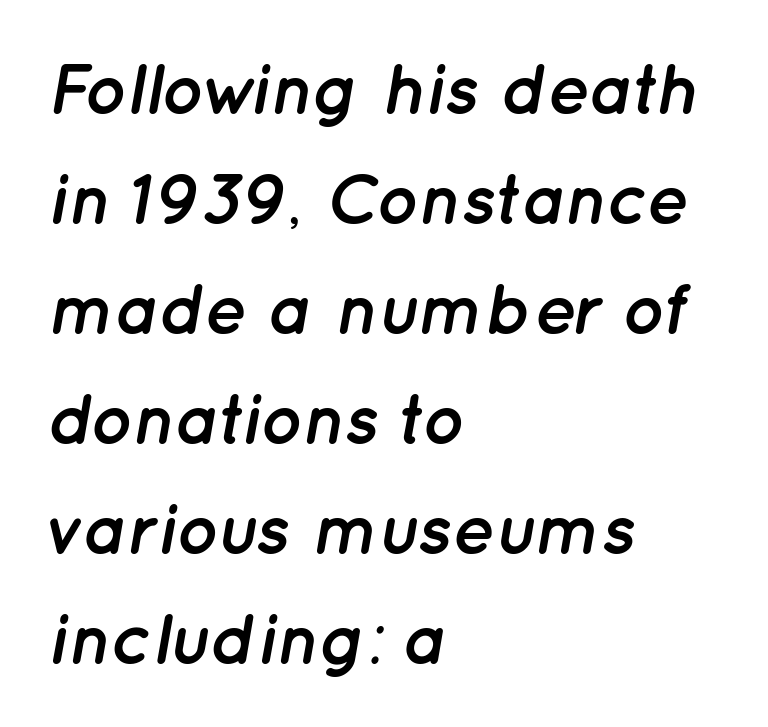
Q: Is the text bold? A: Yes.
Q: Is the text italic (slanted)? A: Yes, it leans right by about 12 degrees.
Q: Is the text underlined? A: No.
Q: How is the paragraph aligned? A: Left-aligned.
Q: Is the spacing between letters normal or unusually wide? A: Normal.
Q: Is the spacing between lines tight, normal or loose? A: Normal.
Q: Width (condensed, normal, or wide)? A: Normal.
Q: Stroke contrast? A: Low.
Q: x-height? A: Medium.
Q: Monospaced? A: No.
